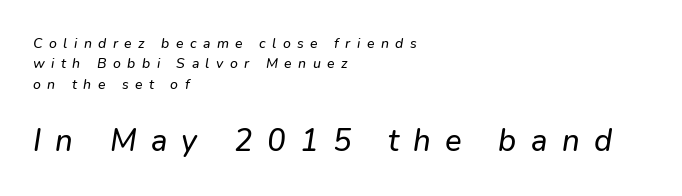
Students, observe: this is what conventionally led text looks like. Check under the words: just untouched page. These lines are rendered in a variable-pitch font. Loose tracking; the words dissolve into strings of separated letters. Size contrast runs from small at the top to large at the bottom.
